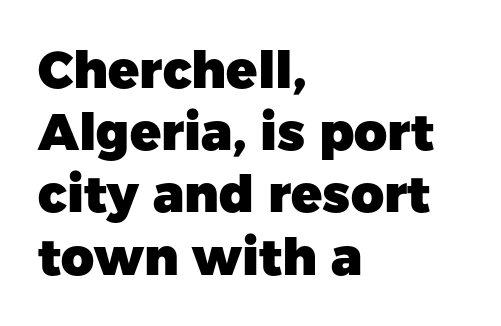
The image shows 51 px heavy sans-serif type, upright; set left-aligned, line spacing 1.22x, normal letter spacing, not underlined; low stroke contrast and a medium x-height.
